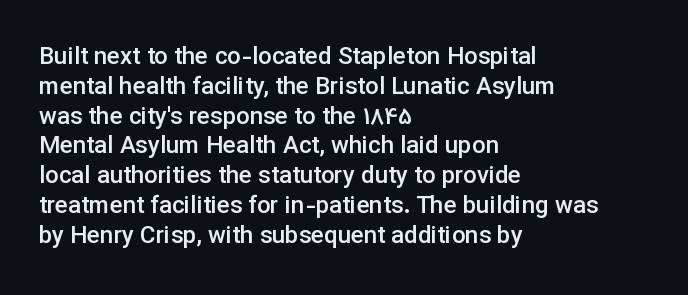
Q: Is the text bold? A: Semi-bold.
Q: Is the text italic (slanted)? A: No, it is upright.
Q: Is the text underlined? A: No.
Q: How is the paragraph aligned? A: Left-aligned.
Q: Is the spacing between letters normal or unusually wide? A: Normal.
